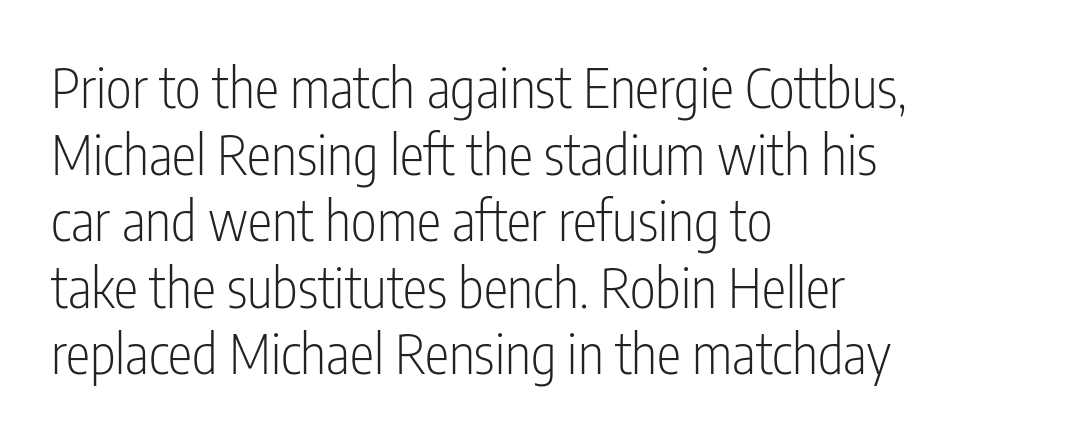
The rag falls on the right side of this text block. Spacing verdict: proportional, widths tailored to each character. Grotesque or geometric, the face here clearly has no serifs. Inter-character spacing is left at the font's built-in metrics. The typesetting does not lean heavy: it is not bold. Every character sits straight up, as roman type does.
